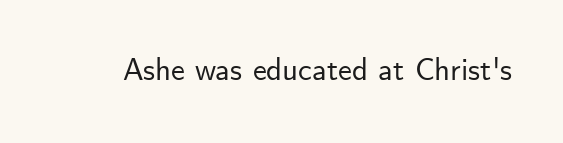
Q: Is the text italic (slanted)? A: No, it is upright.
Q: Is the typeface a serif or a sans-serif typeface? A: Sans-serif.
Q: Is the text underlined? A: No.
Q: Is the spacing between letters normal or unusually wide? A: Normal.
Q: Width (condensed, normal, or wide)? A: Normal.
Q: Stroke contrast? A: Low.
Q: x-height? A: Small.
Q: Monospaced? A: No.
